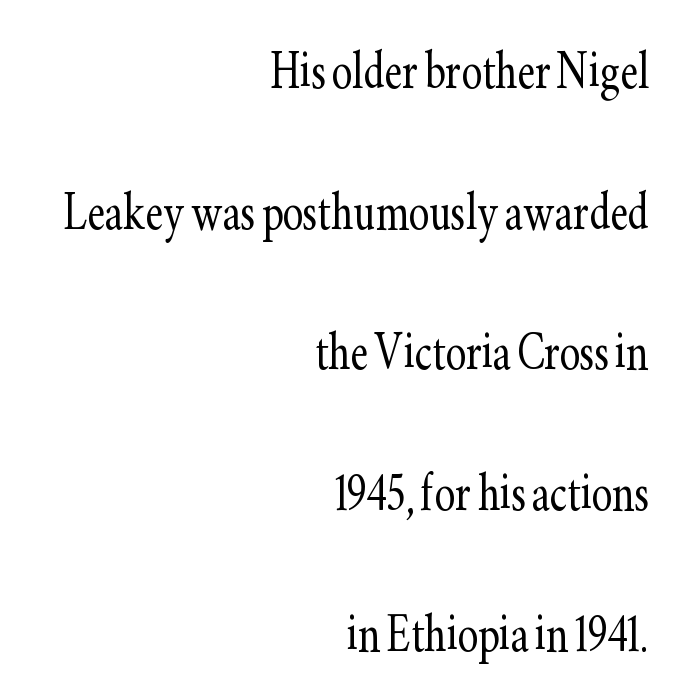
The image shows 62 px light, condensed serif type, upright; set right-aligned, loose line spacing (2.27x), normal letter spacing, not underlined; low stroke contrast and a small x-height.
